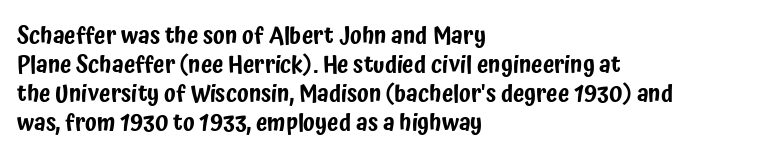
The image shows 23 px text type, upright; set left-aligned, normal line spacing (1.26x), normal letter spacing, not underlined.
